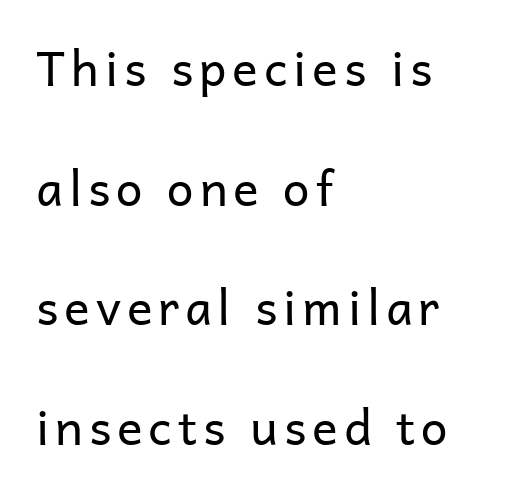
Bare-footed words on every line. Each letter's strokes conclude bluntly, with no projecting serifs. The letters advance in unequal steps, a hallmark of proportional type. The rendering anchors every line to the left-hand side. Vertical strokes here are truly vertical.
